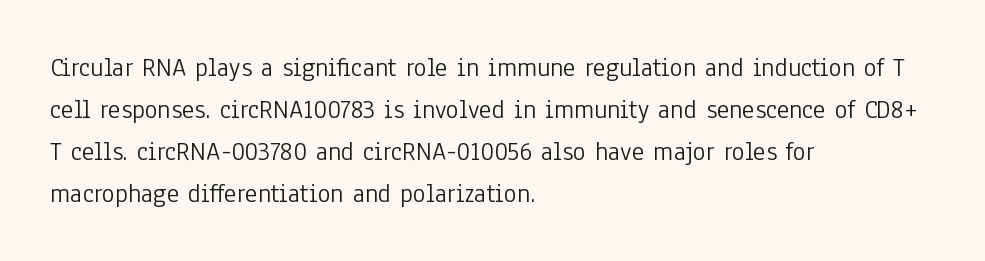
{"italic": "no", "bold": "no", "underline": "no", "align": "left", "line_spacing": "normal", "line_spacing_ratio": 1.55, "letter_spacing": "normal", "letter_spacing_em": 0.0, "glyph_px": 27}
